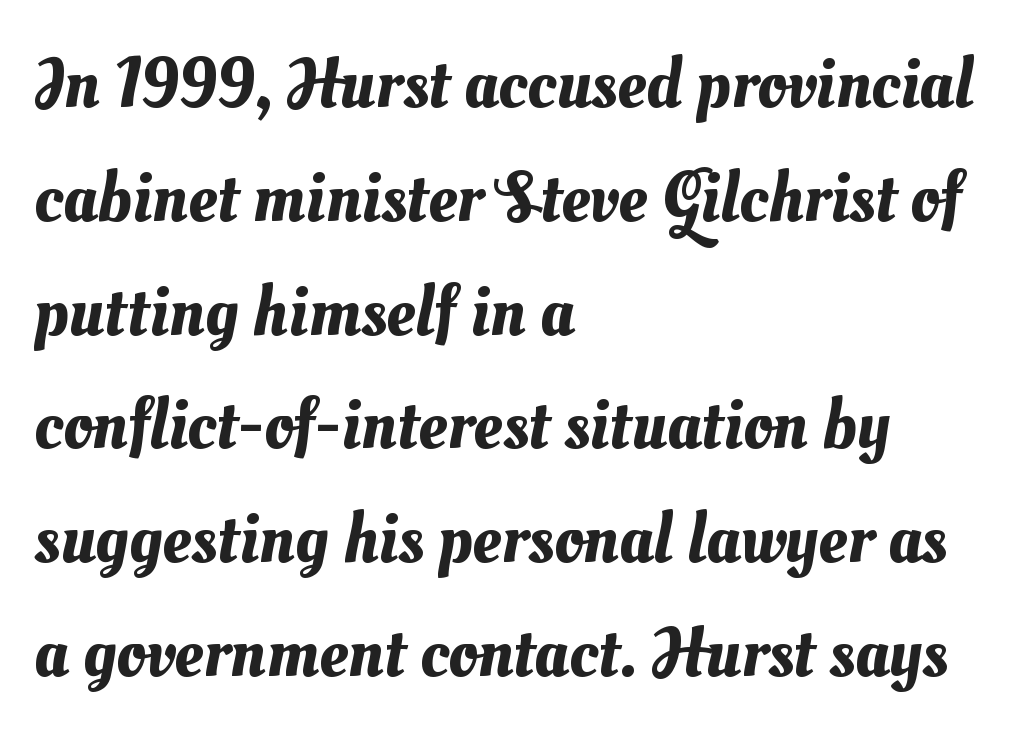
Leading: standard. Observe the ordinary spacing: letters are neighbours, not strangers. Teacher's note: observe the even left margin — that is flush-left alignment. This sample has the flowing, uneven cadence of proportional lettering. The space beneath each line is pristine and unruled.
